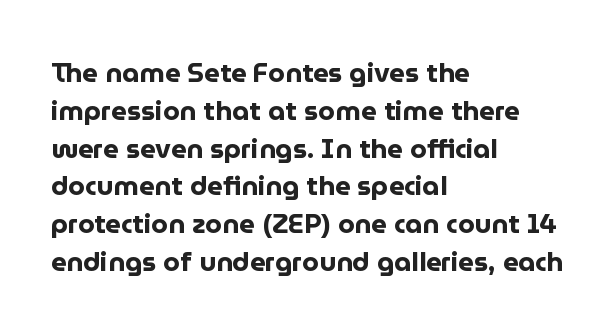
{"italic": "no", "bold": "yes", "underline": "no", "align": "left", "line_spacing": "normal", "line_spacing_ratio": 1.4, "letter_spacing": "normal", "letter_spacing_em": 0.0, "glyph_px": 27}
